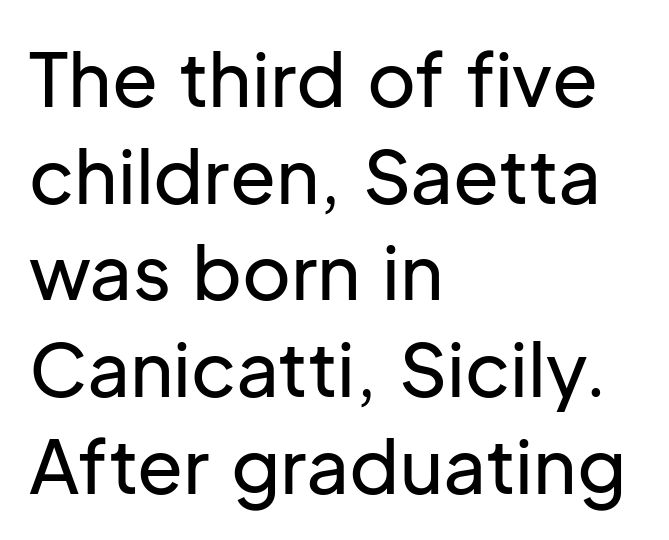
{"serif": "no", "italic": "no", "width": "normal", "stroke_contrast": "low", "x_height": "medium", "monospaced": "no", "underline": "no", "align": "left", "line_spacing": "normal", "line_spacing_ratio": 1.29, "letter_spacing": "normal", "letter_spacing_em": 0.0, "glyph_px": 75}
